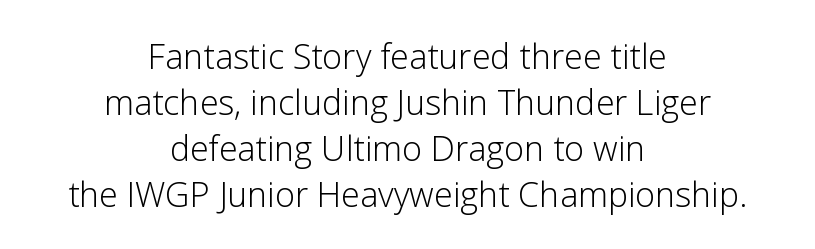
Unlike italic type, these characters show no tilt at all. Weight: not bold — regular or lighter. Line starts and ends both wander, symmetrically. Does the type have serifs? No, each stem ends abruptly. Regular leading.
